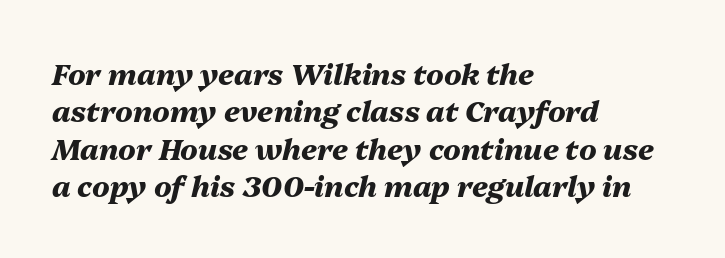
{"italic": "yes", "lean": "right", "slant_degrees": 13, "bold": "yes", "weight": "heavy", "width": "normal", "stroke_contrast": "medium", "x_height": "medium", "monospaced": "no", "underline": "no", "align": "left", "line_spacing": "normal", "line_spacing_ratio": 1.29, "letter_spacing": "normal", "letter_spacing_em": 0.0, "glyph_px": 29}
